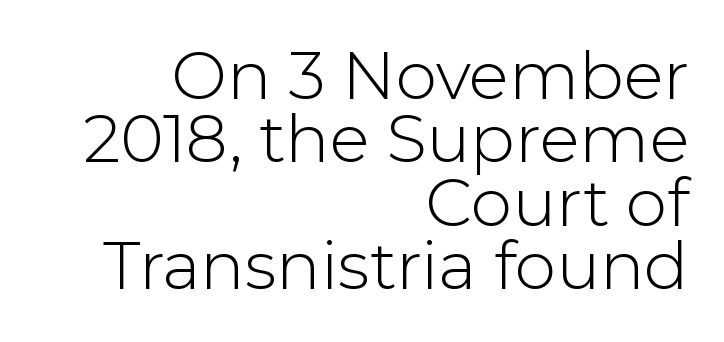
You can tell it's not italic because the verticals are truly vertical. The lines in this sample share a right terminus and differ only in where they begin. Weight: regular or lighter. This sample has the flowing, uneven cadence of proportional lettering. Unlike a traditional serif, this face leaves its strokes unadorned.
